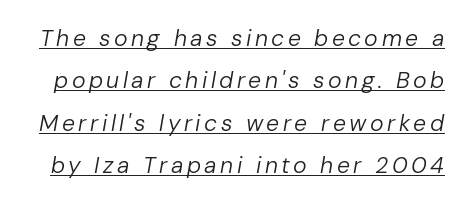
Q: Is the text bold? A: No.
Q: Is the text italic (slanted)? A: Yes, it leans right by about 10 degrees.
Q: Is the text underlined? A: Yes.
